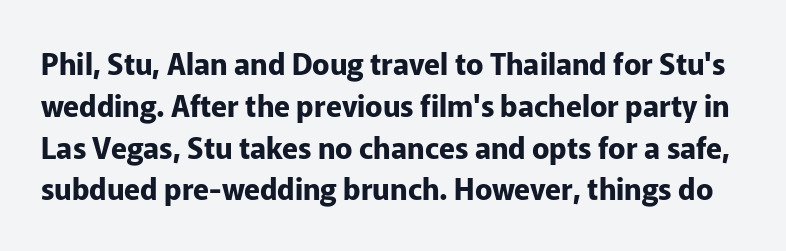
Observe the absence of serifs on each vertical stroke in this sample. Quick note: underline off. Does the lettering tilt? It doesn't — this is upright. Does extra space separate the letters? No, they use regular spacing. These lines are rendered in a variable-pitch font. Interline gaps are of average width in this sample.
